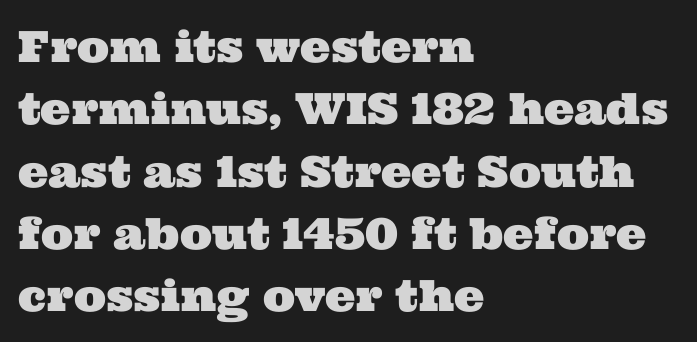
The image shows 43 px wide serif type; set left-aligned, normal line spacing (1.45x), normal letter spacing, not underlined; medium stroke contrast and a medium x-height.
